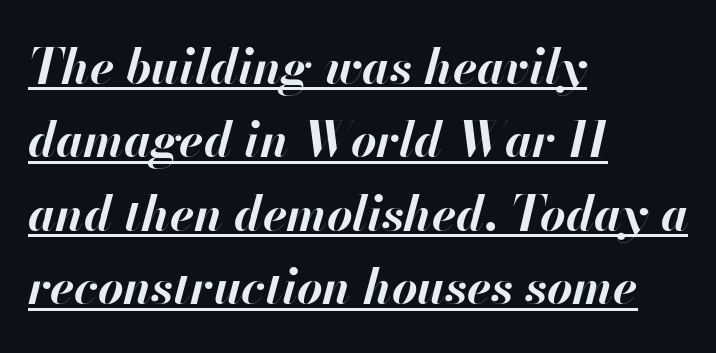
Q: Is the text bold? A: Yes.
Q: Is the text italic (slanted)? A: Yes, it leans right by about 13 degrees.
Q: Is the text underlined? A: Yes.
Q: How is the paragraph aligned? A: Left-aligned.
Q: Is the spacing between letters normal or unusually wide? A: Normal.
Q: Is the spacing between lines tight, normal or loose? A: Normal.
Q: Width (condensed, normal, or wide)? A: Normal.
Q: Stroke contrast? A: High.
Q: x-height? A: Small.
Q: Monospaced? A: No.
